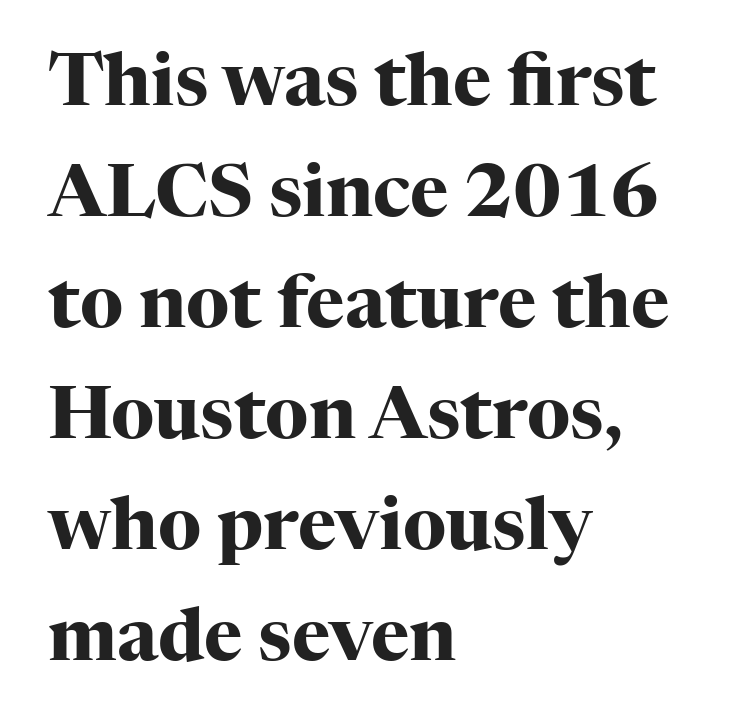
{"serif": "yes", "italic": "no", "bold": "yes", "weight": "heavy", "width": "normal", "stroke_contrast": "high", "x_height": "medium", "monospaced": "no", "underline": "no", "align": "left", "line_spacing": "normal", "line_spacing_ratio": 1.52, "letter_spacing": "normal", "letter_spacing_em": 0.0, "glyph_px": 73}
